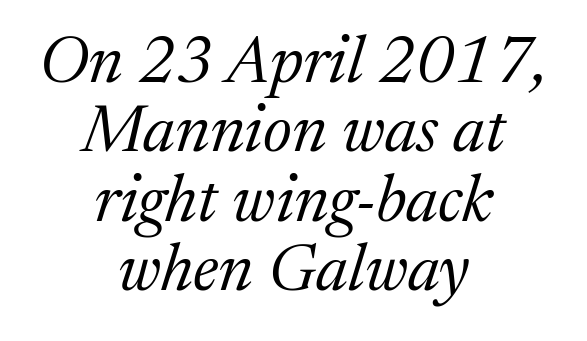
Q: Is the text bold? A: No.
Q: Is the text italic (slanted)? A: Yes, it leans right by about 17 degrees.
Q: Is the typeface a serif or a sans-serif typeface? A: Serif.
Q: Is the text underlined? A: No.
Q: How is the paragraph aligned? A: Centered.
Q: Is the spacing between letters normal or unusually wide? A: Normal.
Q: Is the spacing between lines tight, normal or loose? A: Tight.
Q: Width (condensed, normal, or wide)? A: Normal.
Q: Stroke contrast? A: Medium.
Q: x-height? A: Medium.
Q: Monospaced? A: No.
